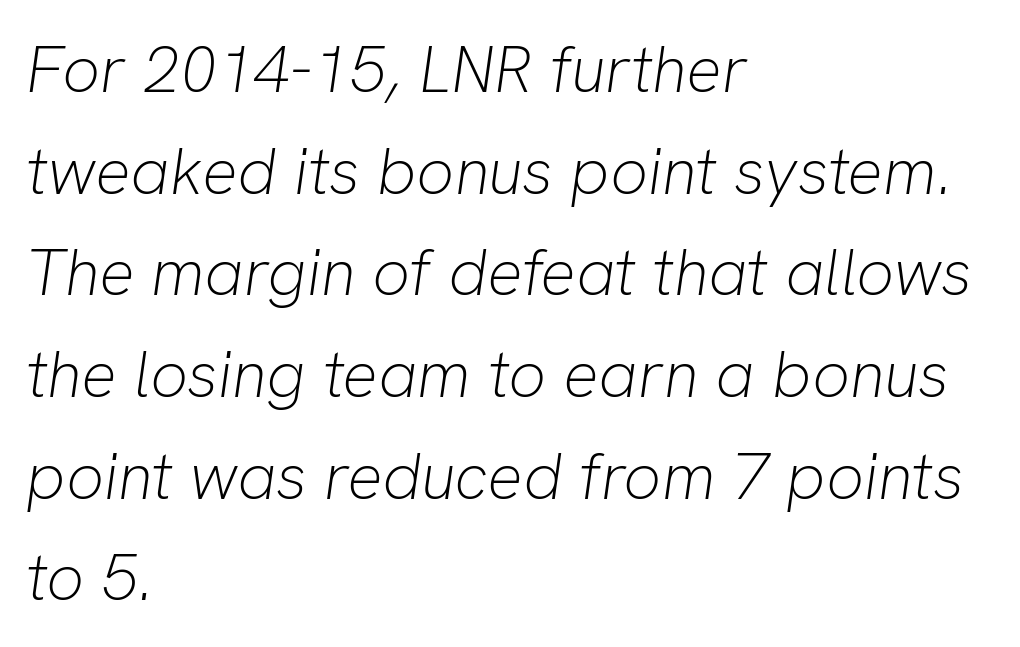
Which margin do the lines hug? The left one — the right edge is uneven. Just letters on the line, the space beneath them empty. In terms of posture, this sample is oblique. The lines sit at an ordinary, default distance from one another.
